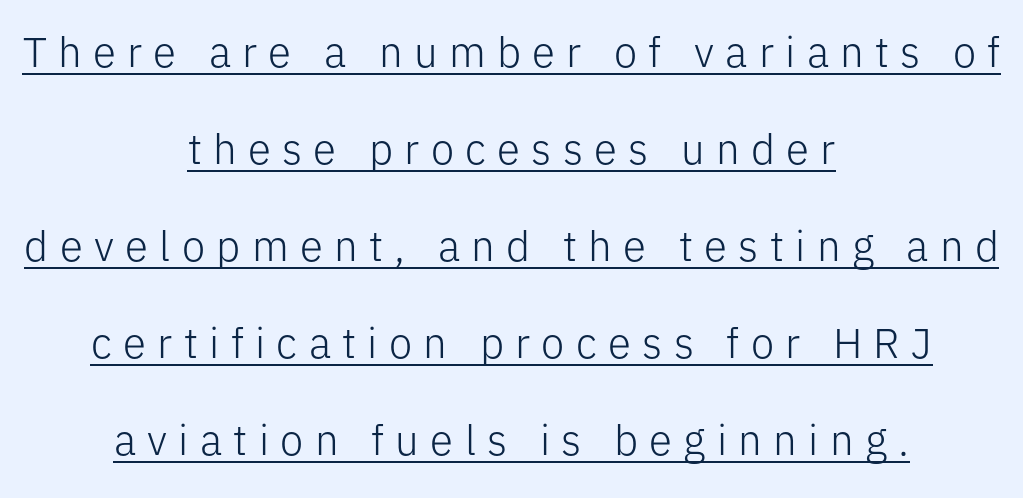
The image shows 42 px light sans-serif type, upright; set centered, loose line spacing (2.31x), unusually wide letter spacing (+0.27 em), underlined; low stroke contrast and a medium x-height.
